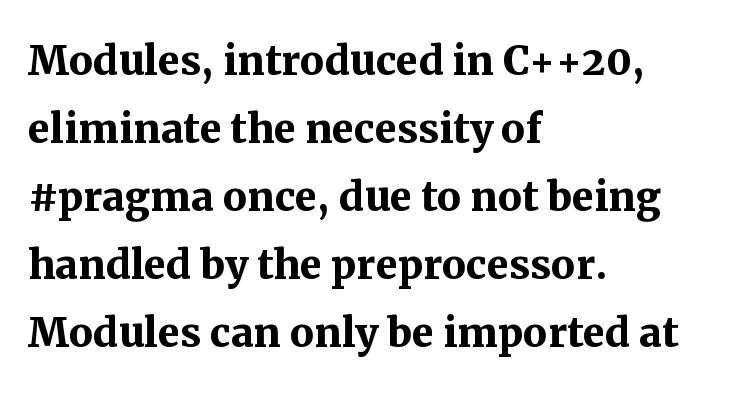
Short note: letters normally spaced. Tall strokes in this sample are plumb rather than angled. Anything drawn beneath the words? Only blank space. Rows of type keep a routine distance in the vertical direction.
